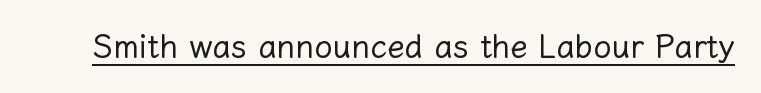
Caption: face not bold, strokes unweighted. The axis of the letterforms is exactly vertical. Short note: letters normally spaced. Honestly, the underline is the first thing you notice here. Each letter keeps its own natural width here, so spacing adapts to shape.
